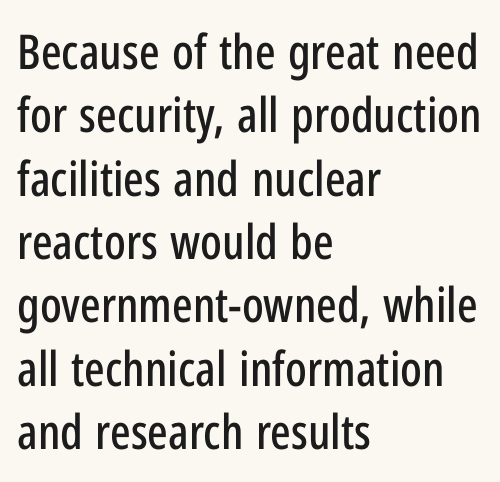
{"serif": "no", "italic": "no", "width": "condensed", "stroke_contrast": "low", "x_height": "medium", "monospaced": "no", "underline": "no", "align": "left", "line_spacing": "normal", "line_spacing_ratio": 1.32, "letter_spacing": "normal", "letter_spacing_em": 0.0, "glyph_px": 48}
